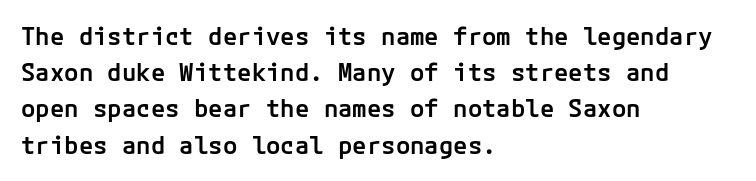
Quick note: not italic, upright. The baseline area is clear. Short and long lines alike share a common starting point at left. Students, observe: this is what conventionally led text looks like.
